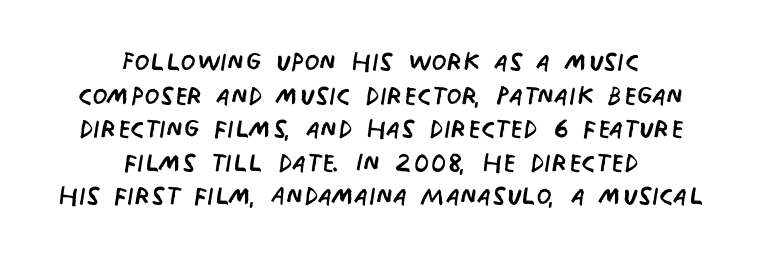
{"serif": "no", "bold": "no", "weight": "regular", "width": "condensed", "stroke_contrast": "low", "x_height": "large", "monospaced": "no", "underline": "no", "align": "center", "line_spacing": "tight", "line_spacing_ratio": 0.96, "letter_spacing": "normal", "letter_spacing_em": 0.0, "glyph_px": 35}
